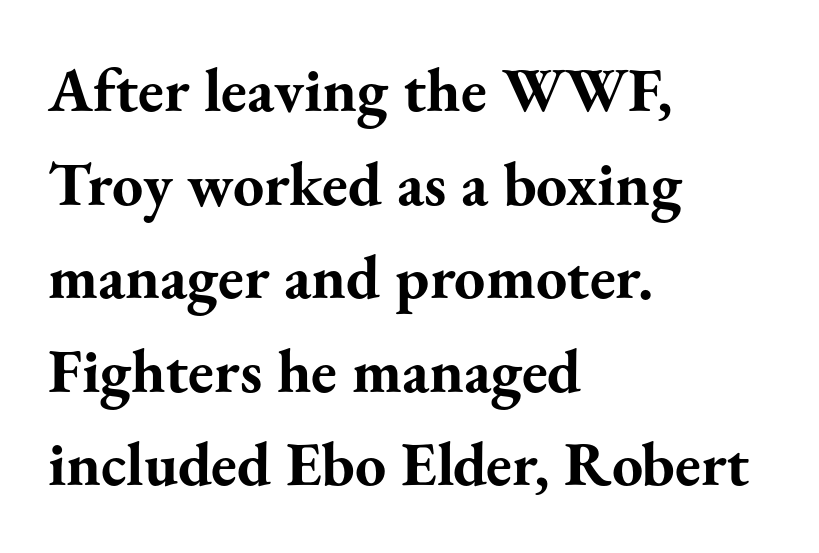
{"serif": "yes", "italic": "no", "bold": "yes", "weight": "bold", "width": "normal", "stroke_contrast": "medium", "x_height": "small", "monospaced": "no", "underline": "no", "align": "left", "line_spacing": "normal", "line_spacing_ratio": 1.51, "letter_spacing": "normal", "letter_spacing_em": 0.0, "glyph_px": 62}
